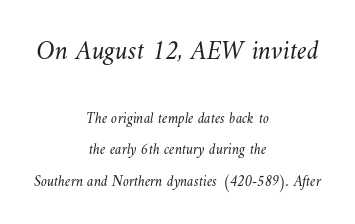
{"bold": "no", "underline": "no", "align": "center", "line_spacing": "loose", "line_spacing_ratio": 2.09, "letter_spacing": "normal", "letter_spacing_em": 0.0, "larger_block": "first", "size_ratio": 1.8, "glyph_px": 27}
